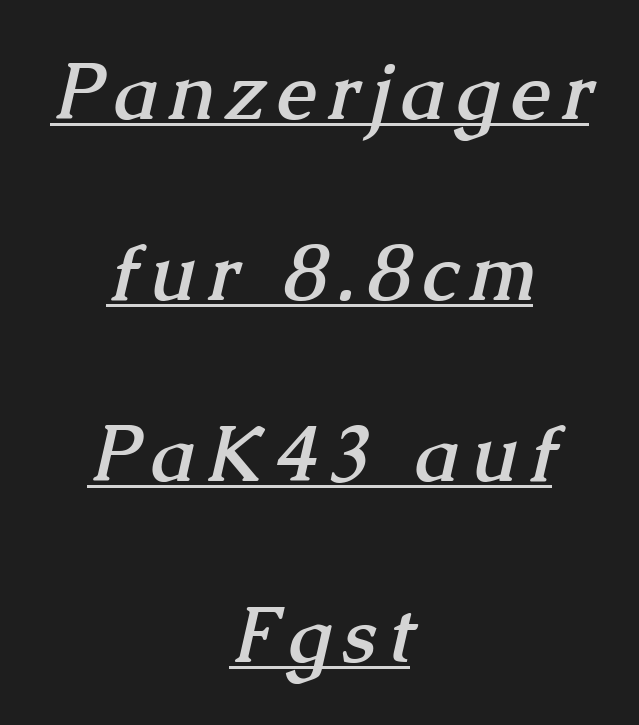
Reading down the block, each line starts at a different indent, mirrored at its end. The glyphs have the mass of a bold cut. The passage shown stacks its lines with a broad gap. Notice how a bar underscores the lettering throughout. Looks like regular typesetting: each glyph gets only the width it needs. Look at the bottom of the vertical strokes: they flare into serifs here.
